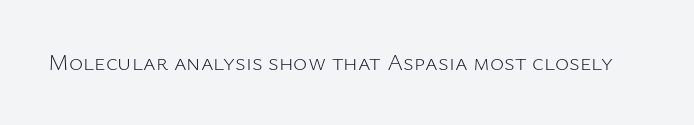
Q: Is the text bold? A: No.
Q: Is the text italic (slanted)? A: No, it is upright.
Q: Is the text underlined? A: No.
Q: Is the spacing between letters normal or unusually wide? A: Normal.
